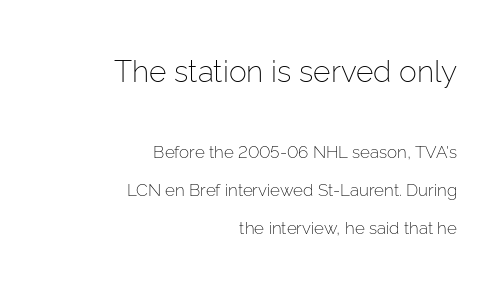
Q: Is the text bold? A: No.
Q: Is the text italic (slanted)? A: No, it is upright.
Q: Is the typeface a serif or a sans-serif typeface? A: Sans-serif.
Q: Is the text underlined? A: No.
Q: How is the paragraph aligned? A: Right-aligned.
Q: Is the spacing between letters normal or unusually wide? A: Normal.
Q: Is the spacing between lines tight, normal or loose? A: Loose.
Q: Which block of text is set in a larger size, the first (top) or the second (bottom)? A: The first (top) one.
Q: Width (condensed, normal, or wide)? A: Normal.
Q: Stroke contrast? A: Low.
Q: x-height? A: Medium.
Q: Monospaced? A: No.
